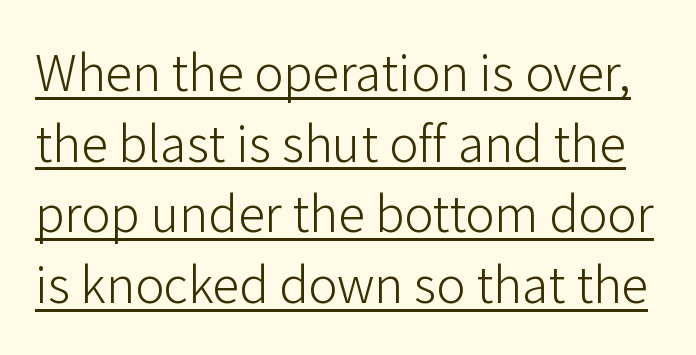
Vertically, the passage feels balanced, rows spaced as you'd expect. Each word holds together tightly as a unit, with standard inter-letter gaps. When letters stand straight like this, we call the style roman or upright. Is this a fixed-width face? No — the glyphs have proportional, varying widths. Stems and bowls with no extra thickness — not bold.
